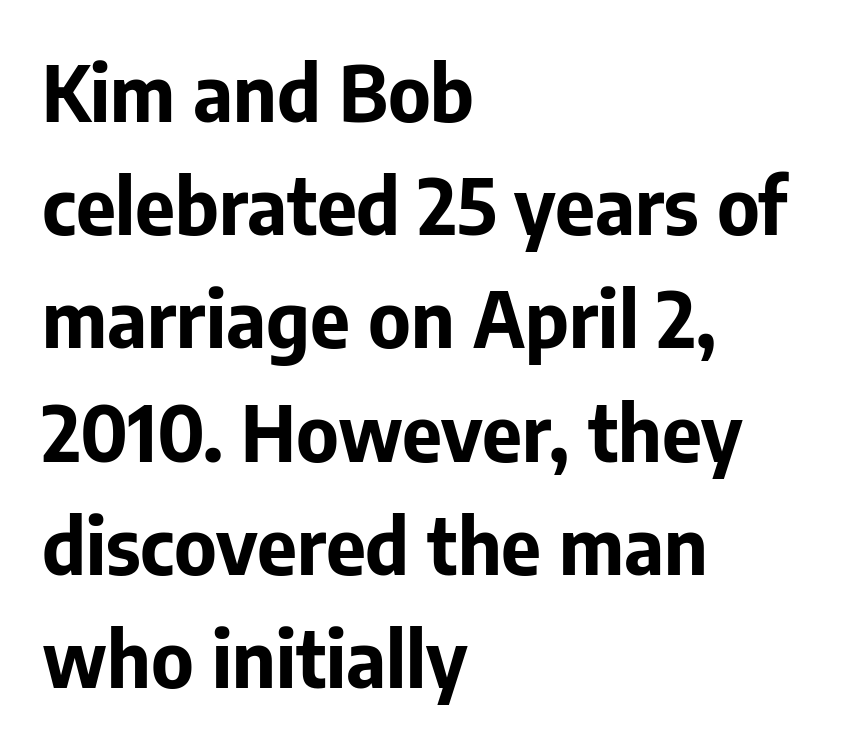
{"serif": "no", "italic": "no", "bold": "yes", "weight": "bold", "width": "normal", "stroke_contrast": "low", "x_height": "medium", "monospaced": "no", "underline": "no", "align": "left", "line_spacing": "normal", "line_spacing_ratio": 1.47, "letter_spacing": "normal", "letter_spacing_em": 0.0, "glyph_px": 77}
